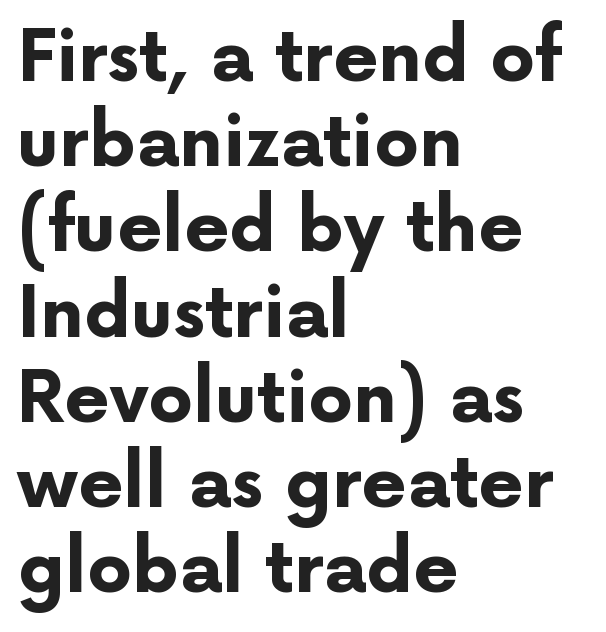
The rendering uses natural spacing where letterforms have individual widths. In terms of letterspacing, this is plain default setting. The font family rendered here belongs to the sans-serif group. Summary of weight: heavy, a full bold. The strip under each line holds only bare page. Typeset ragged right — the left edge is the straight one.
